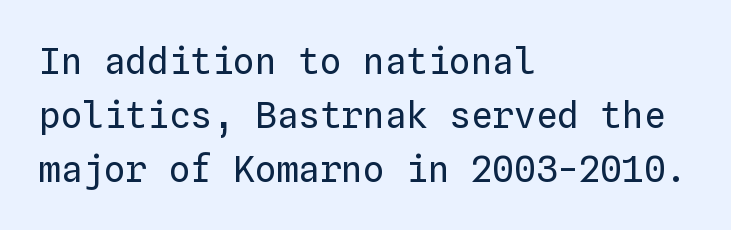
{"italic": "no", "bold": "no", "weight": "regular", "width": "normal", "stroke_contrast": "low", "x_height": "medium", "monospaced": "yes", "underline": "no", "align": "left", "line_spacing": "normal", "line_spacing_ratio": 1.5, "letter_spacing": "normal", "letter_spacing_em": 0.0, "glyph_px": 36}
